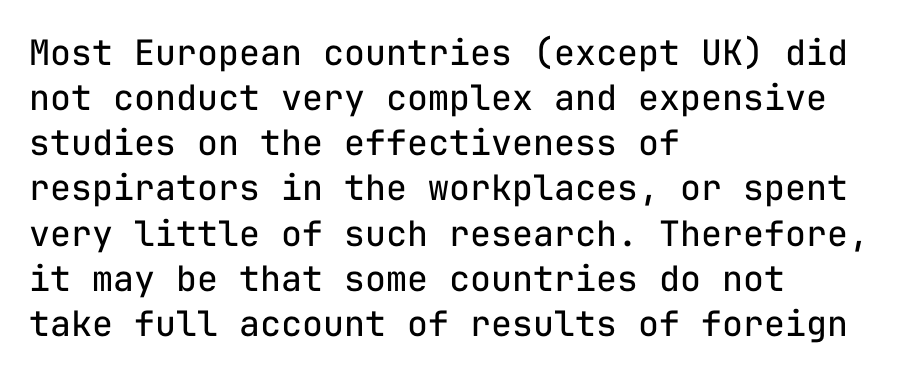
The image shows 35 px regular-weight sans-serif type, upright, monospaced; set left-aligned, normal line spacing (1.29x), normal letter spacing, not underlined; low stroke contrast and a medium x-height.
